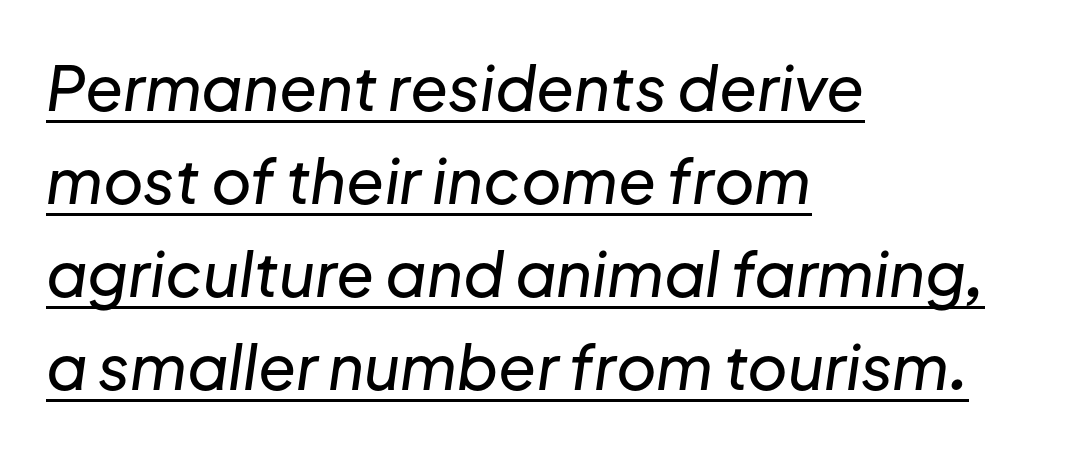
Q: Is the text italic (slanted)? A: Yes, it leans right by about 8 degrees.
Q: Is the text underlined? A: Yes.
Q: How is the paragraph aligned? A: Left-aligned.
Q: Is the spacing between letters normal or unusually wide? A: Normal.
Q: Is the spacing between lines tight, normal or loose? A: Normal.
Q: Width (condensed, normal, or wide)? A: Normal.
Q: Stroke contrast? A: Low.
Q: x-height? A: Medium.
Q: Monospaced? A: No.
